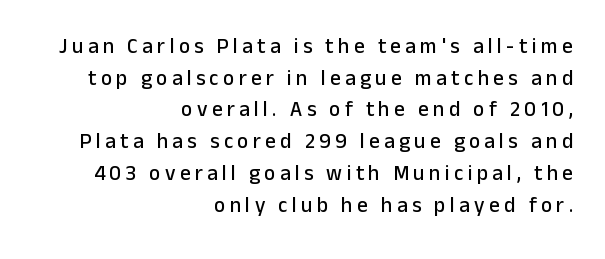
Q: Is the text italic (slanted)? A: No, it is upright.
Q: Is the text underlined? A: No.
Q: How is the paragraph aligned? A: Right-aligned.
Q: Is the spacing between letters normal or unusually wide? A: Unusually wide.
Q: Is the spacing between lines tight, normal or loose? A: Normal.
